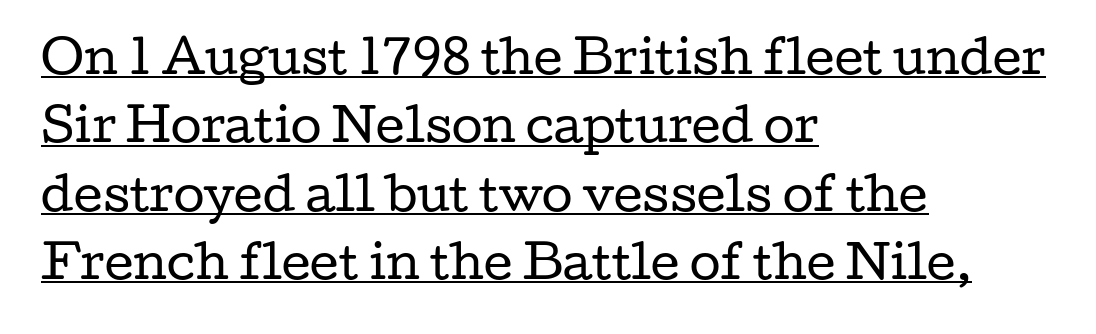
In terms of posture, this sample is upright. The letters advance in unequal steps, a hallmark of proportional type. Visually the block forms a straight wall on the left and a jagged coastline on the right. The font sits on the lighter half of the weight spectrum, regular included.
